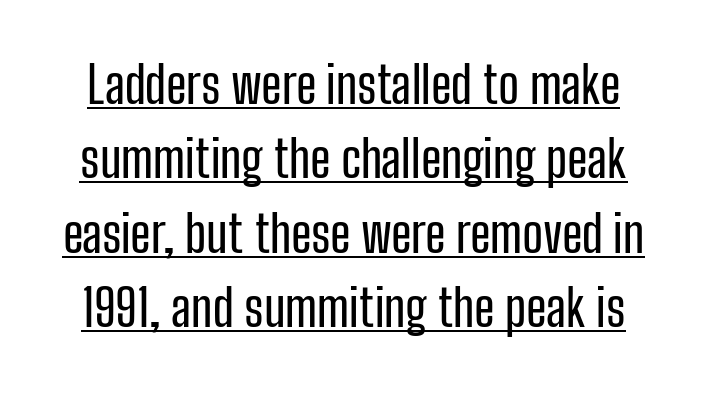
Compared with undecorated copy, this sample adds a rule below the words. A typesetter would label this face a sans. Tall strokes in this sample are plumb rather than angled. Reading down the column, the eye jumps a familiar distance to each next line. The letters sit at their default tracking, neither squeezed nor spread.
